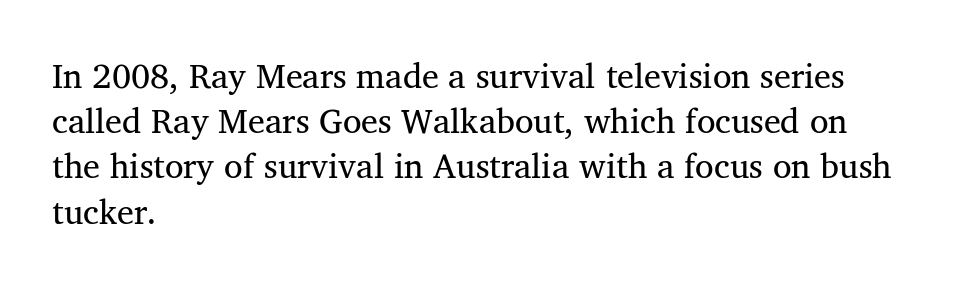
These lines keep a tight, regular rhythm from letter to letter. Leading matches the norm, producing a regular column. Beneath every word, the page is bare. Posture: vertical. Is the type heavy? It reads as light-to-regular instead.
